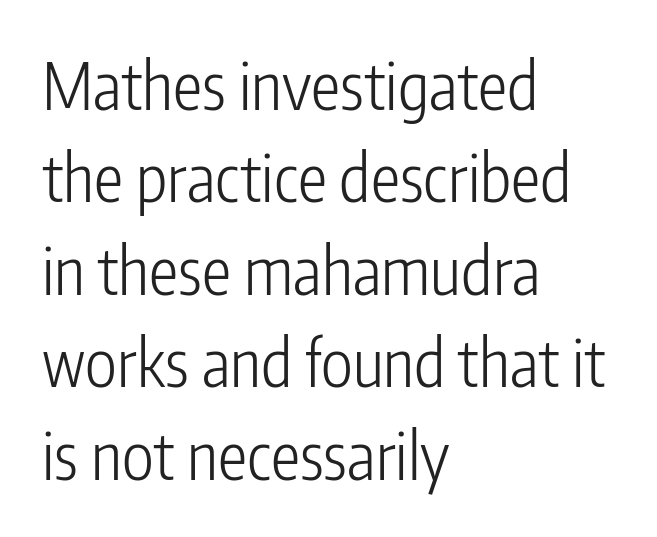
{"serif": "no", "italic": "no", "bold": "no", "weight": "light", "width": "condensed", "stroke_contrast": "low", "x_height": "medium", "monospaced": "no", "underline": "no", "align": "left", "line_spacing": "normal", "line_spacing_ratio": 1.4, "letter_spacing": "normal", "letter_spacing_em": 0.0, "glyph_px": 66}
